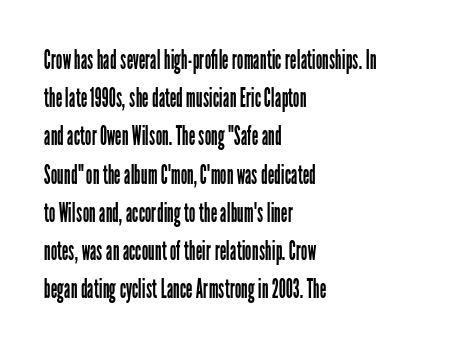
Q: Is the text bold? A: No.
Q: Is the text italic (slanted)? A: No, it is upright.
Q: Is the text underlined? A: No.
Q: How is the paragraph aligned? A: Left-aligned.
Q: Is the spacing between letters normal or unusually wide? A: Normal.
Q: Is the spacing between lines tight, normal or loose? A: Normal.
